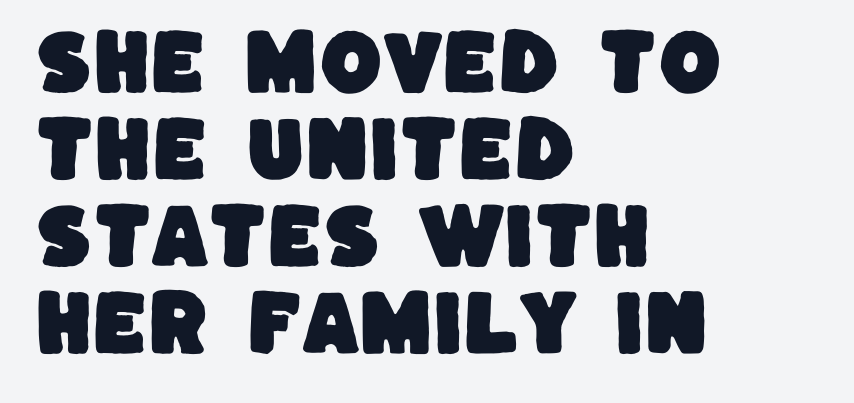
Notice how the passage keeps a crisp vertical edge on the left only. Spacing between characters is what you'd get straight out of the box. The letters advance in unequal steps, a hallmark of proportional type. Regarding serifs, this sample does without them.
